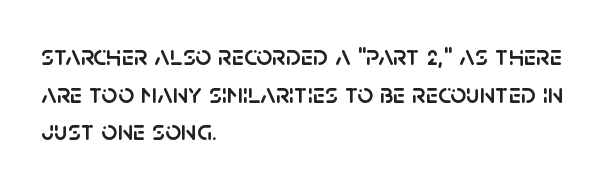
{"serif": "no", "italic": "no", "width": "normal", "stroke_contrast": "low", "x_height": "large", "monospaced": "no", "underline": "no", "align": "left", "line_spacing": "normal", "line_spacing_ratio": 1.34, "letter_spacing": "normal", "letter_spacing_em": 0.0, "glyph_px": 28}
